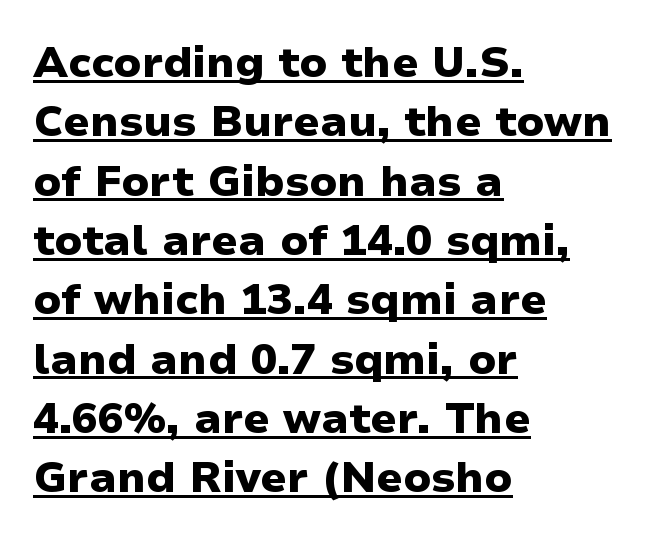
Q: Is the text bold? A: Yes.
Q: Is the text italic (slanted)? A: No, it is upright.
Q: Is the typeface a serif or a sans-serif typeface? A: Sans-serif.
Q: Is the text underlined? A: Yes.
Q: How is the paragraph aligned? A: Left-aligned.
Q: Is the spacing between letters normal or unusually wide? A: Normal.
Q: Is the spacing between lines tight, normal or loose? A: Normal.
Q: Width (condensed, normal, or wide)? A: Normal.
Q: Stroke contrast? A: Low.
Q: x-height? A: Medium.
Q: Monospaced? A: No.
